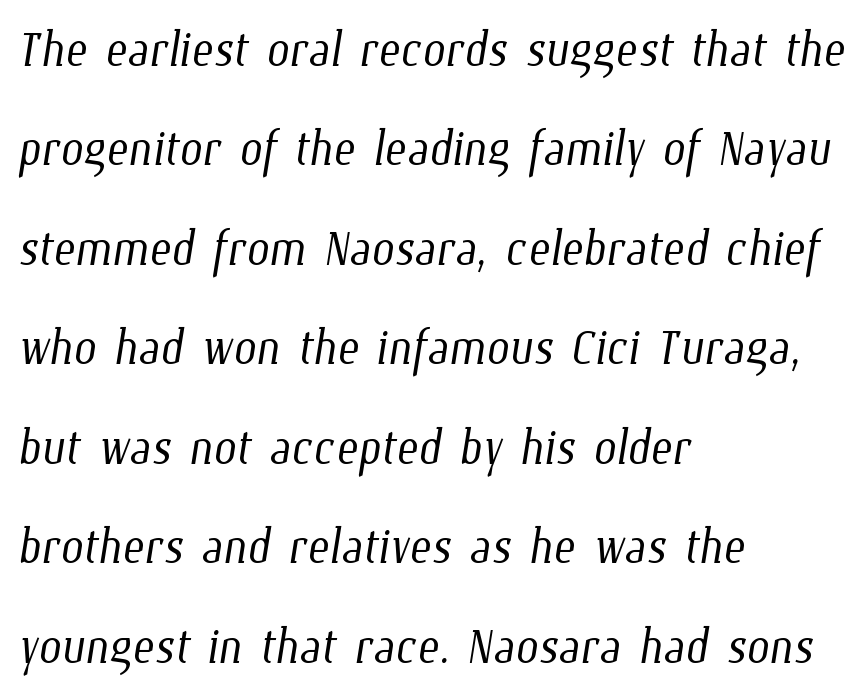
The image shows 65 px light, condensed type; set left-aligned, normal line spacing (1.53x), normal letter spacing, not underlined; low stroke contrast and a medium x-height.
